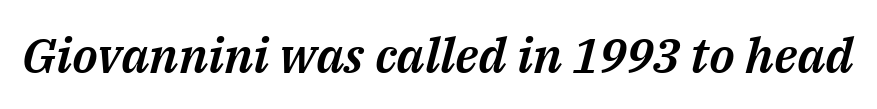
Q: Is the text italic (slanted)? A: Yes, it leans right by about 14 degrees.
Q: Is the text underlined? A: No.
Q: Is the spacing between letters normal or unusually wide? A: Normal.
Q: Width (condensed, normal, or wide)? A: Normal.
Q: Stroke contrast? A: Medium.
Q: x-height? A: Medium.
Q: Monospaced? A: No.
